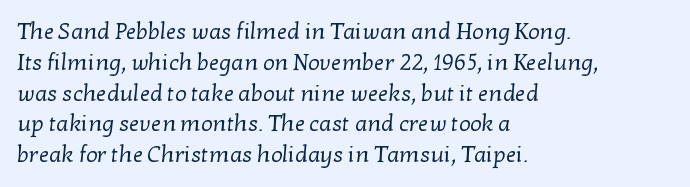
Q: Is the text bold? A: No.
Q: Is the text underlined? A: No.
Q: How is the paragraph aligned? A: Left-aligned.
Q: Is the spacing between letters normal or unusually wide? A: Normal.
Q: Is the spacing between lines tight, normal or loose? A: Normal.
